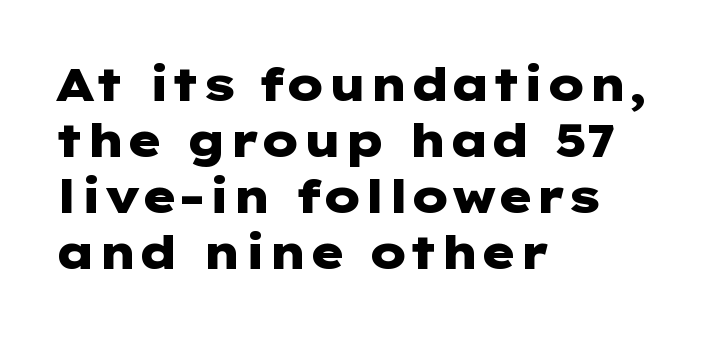
{"serif": "no", "italic": "no", "bold": "yes", "weight": "heavy", "width": "wide", "stroke_contrast": "low", "x_height": "medium", "underline": "no", "align": "left", "line_spacing_ratio": 1.22, "letter_spacing": "normal", "letter_spacing_em": 0.0, "glyph_px": 46}
